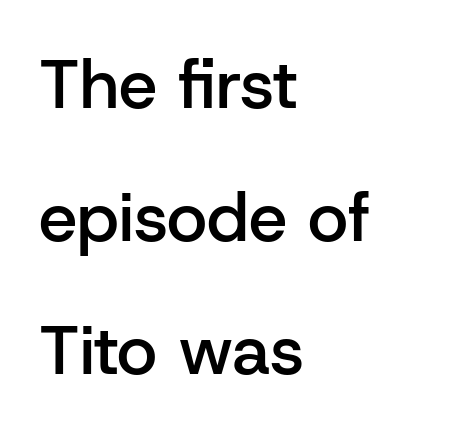
The image shows 69 px semibold sans-serif type, upright; set left-aligned, loose line spacing (1.93x), normal letter spacing, not underlined; low stroke contrast and a medium x-height.
